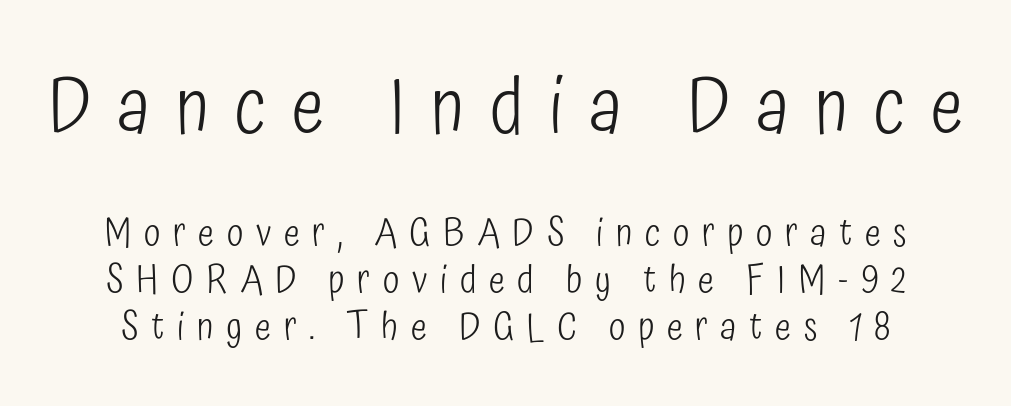
The axis of the letterforms is exactly vertical. No letter is thick-stroked: the sample isn't bold. How are the letters spaced? Widely, with obvious added tracking. Do the characters align in a grid? No, the font is proportional. In terms of letterform style, serifs are entirely absent.
